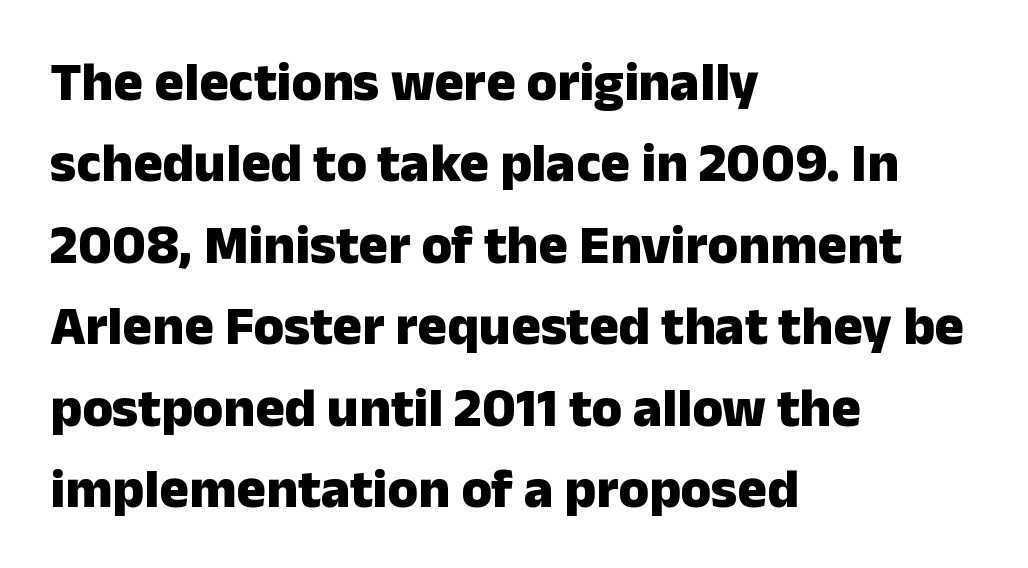
The passage shown is not underscored anywhere. In terms of letterform style, serifs are entirely absent. The rendering keeps characters at their native spacing. You could not count columns in this text — the font is proportionally spaced.
